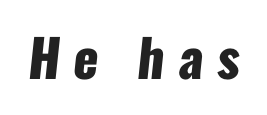
On the weight axis this lands at bold, roughly 700. The strip under each line holds only bare page. This sample uses expanded letter spacing, leaving extra air between glyphs. Does the type have serifs? No, each stem ends abruptly. Note the varied advance widths — an 'i' is clearly narrower than an 'm'.
